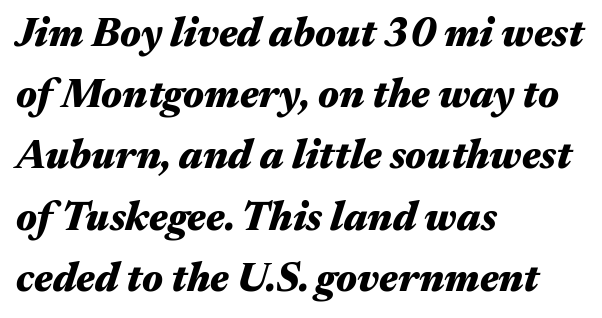
The image shows 40 px heavy, wide type, italic (leaning right); set left-aligned, normal line spacing (1.53x), normal letter spacing, not underlined; medium stroke contrast and a medium x-height.
